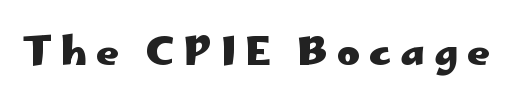
The gaps between neighbouring characters are conspicuously large. You could not count columns in this text — the font is proportionally spaced. The characters display no serif detailing; their extremities are plain. Quick note: not italic, upright.
